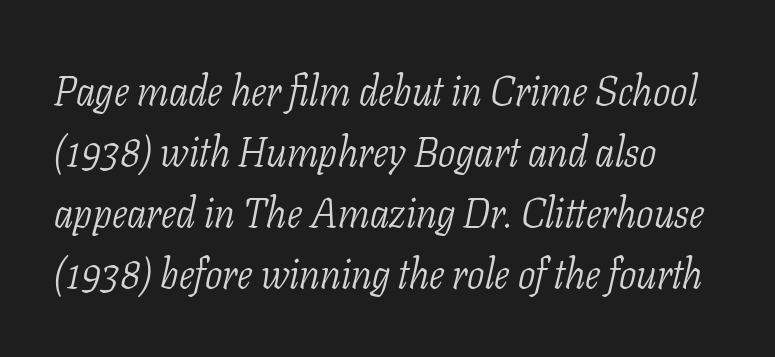
The image shows 41 px light, condensed serif type, italic (leaning right); set normal line spacing (1.49x), normal letter spacing, not underlined; low stroke contrast and a medium x-height.
